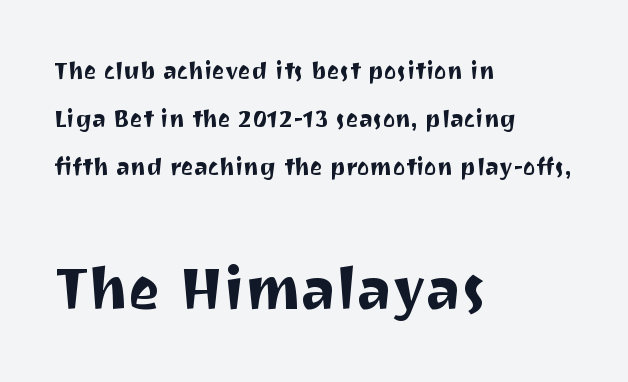
Note the varied advance widths — an 'i' is clearly narrower than an 'm'. Quick note: not italic, upright. You can tell from the bare stems that sans-serif type was used. Underlining? Definitely not there. Is the letter spacing exaggerated? No — it looks like the ordinary default. The compositor pushed each line to the left boundary.
